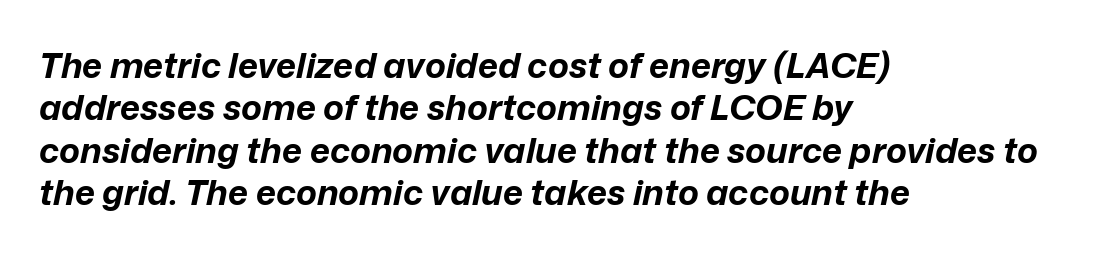
In terms of posture, this sample is oblique. The specimen omits any rule beneath the text block's lines. Letter spacing: default. Spacing verdict: proportional, widths tailored to each character. This sample is left-justified, so line endings fall wherever the words run out.
